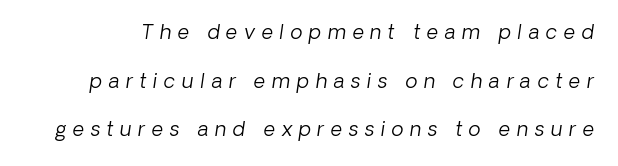
{"italic": "yes", "lean": "right", "slant_degrees": 8, "bold": "no", "underline": "no", "line_spacing": "loose", "line_spacing_ratio": 2.43, "letter_spacing": "wide", "letter_spacing_em": 0.33, "glyph_px": 20}
